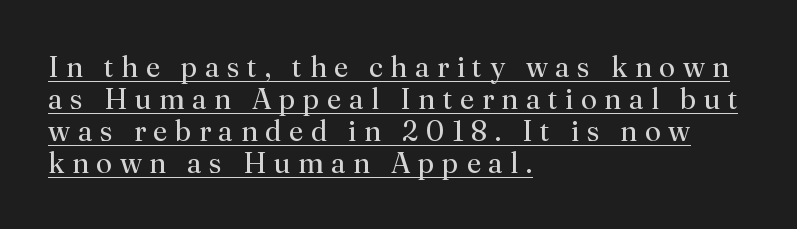
The image shows 29 px regular-weight serif type, upright; set left-aligned, tight line spacing (1.1x), unusually wide letter spacing (+0.26 em), underlined; medium stroke contrast and a small x-height.
